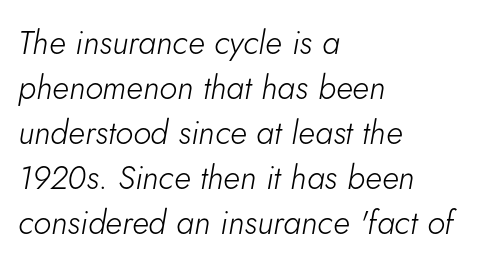
The paragraph shown leans on its left margin. On a weight scale, this lands at 450 or below. Caption: standard tracking, unaltered. You could not count columns in this text — the font is proportionally spaced. The glyphs are unaccompanied by any horizontal stroke below them.
